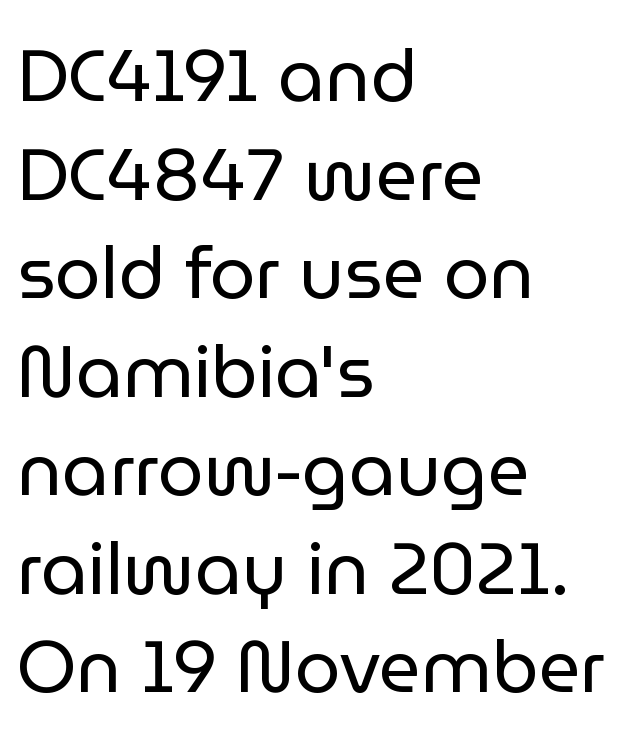
Q: Is the text bold? A: No.
Q: Is the text italic (slanted)? A: No, it is upright.
Q: Is the typeface a serif or a sans-serif typeface? A: Sans-serif.
Q: Is the text underlined? A: No.
Q: How is the paragraph aligned? A: Left-aligned.
Q: Is the spacing between letters normal or unusually wide? A: Normal.
Q: Is the spacing between lines tight, normal or loose? A: Normal.
Q: Width (condensed, normal, or wide)? A: Normal.
Q: Stroke contrast? A: Low.
Q: x-height? A: Medium.
Q: Monospaced? A: No.
